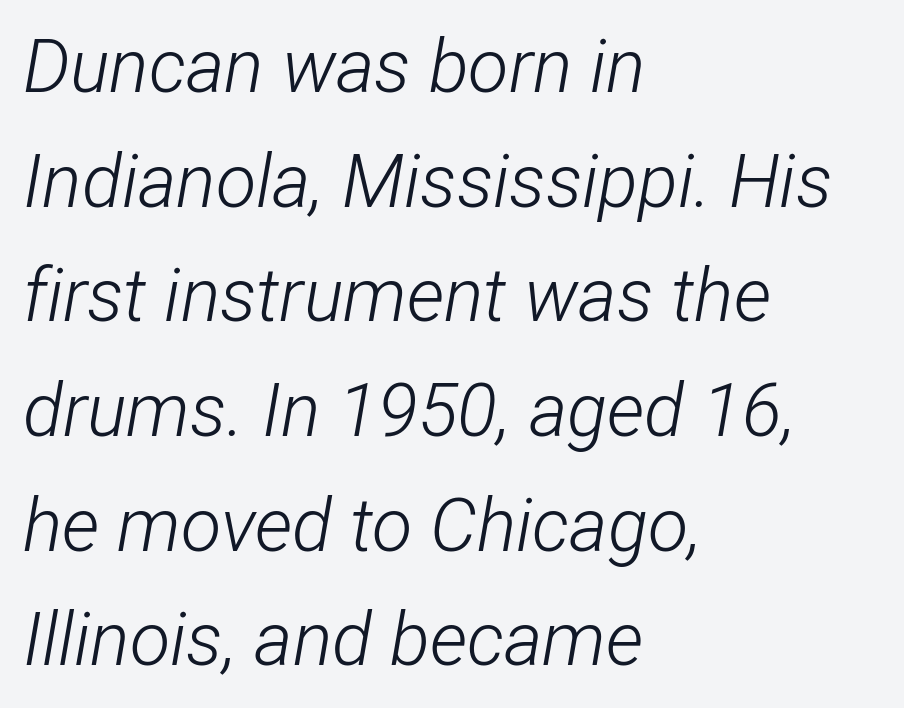
The image shows 74 px light, condensed type, italic (leaning right); set left-aligned, normal line spacing (1.55x), normal letter spacing, not underlined; low stroke contrast and a medium x-height.
